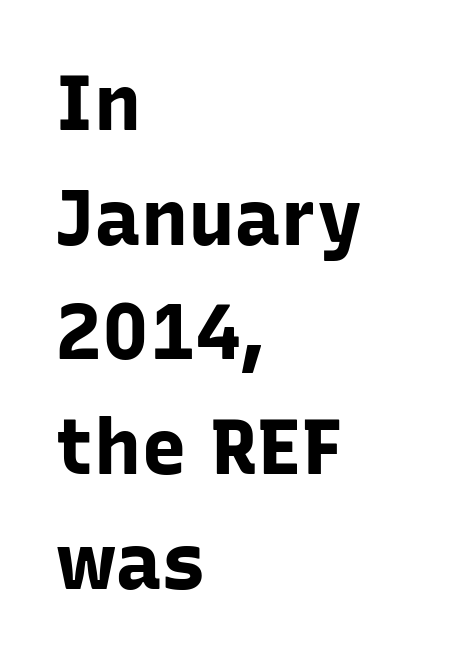
Bare-footed words on every line. Proportional: the letters do not fall into vertical columns. As a designer I'd log this as weight 700, bold. The rows are spaced the way most documents space them. These lines keep a tight, regular rhythm from letter to letter.
